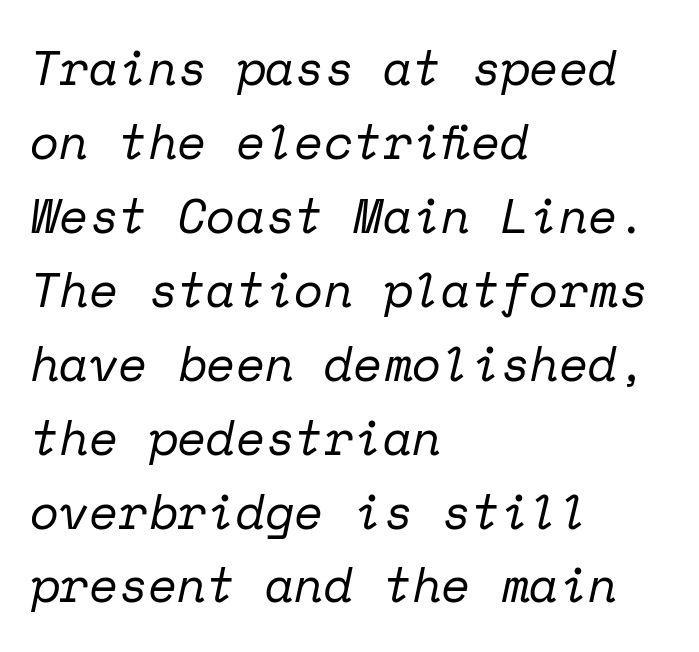
{"serif": "yes", "italic": "yes", "lean": "right", "slant_degrees": 12, "bold": "no", "weight": "regular", "width": "normal", "stroke_contrast": "low", "x_height": "medium", "monospaced": "yes", "underline": "no", "align": "left", "line_spacing": "normal", "line_spacing_ratio": 1.54, "letter_spacing": "normal", "letter_spacing_em": 0.0, "glyph_px": 48}
